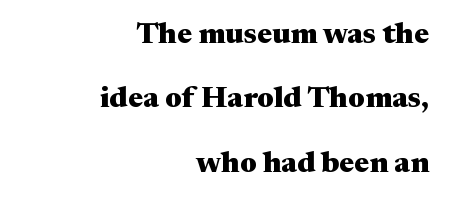
Spacing verdict: proportional, widths tailored to each character. Characters follow at the spacing the type designer built in. The space directly below the letters is spotless. Pretty heavy lettering here — definitely bold.
